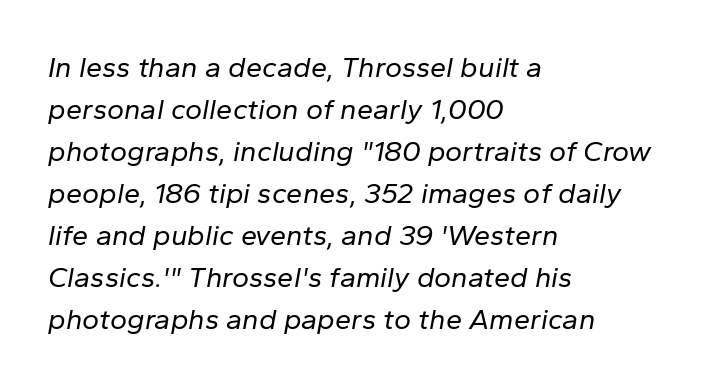
{"italic": "yes", "lean": "right", "slant_degrees": 10, "bold": "no", "weight": "regular", "width": "normal", "stroke_contrast": "low", "x_height": "medium", "monospaced": "no", "underline": "no", "align": "left", "line_spacing": "normal", "line_spacing_ratio": 1.45, "letter_spacing": "normal", "letter_spacing_em": 0.0, "glyph_px": 29}
